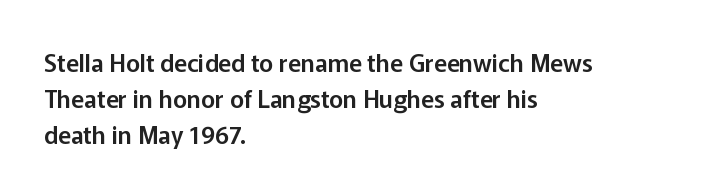
The image shows 24 px text type, upright; set left-aligned, normal line spacing (1.49x), normal letter spacing, not underlined.
